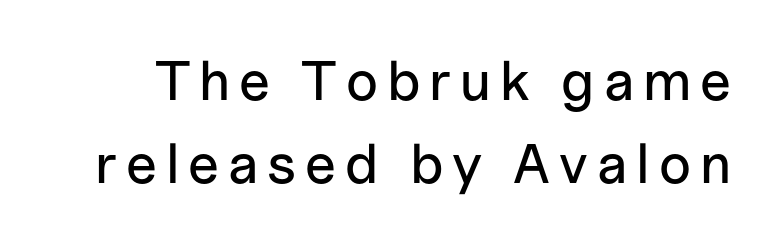
The image shows 56 px sans-serif type, upright; set normal line spacing (1.49x), not underlined; low stroke contrast and a medium x-height.
